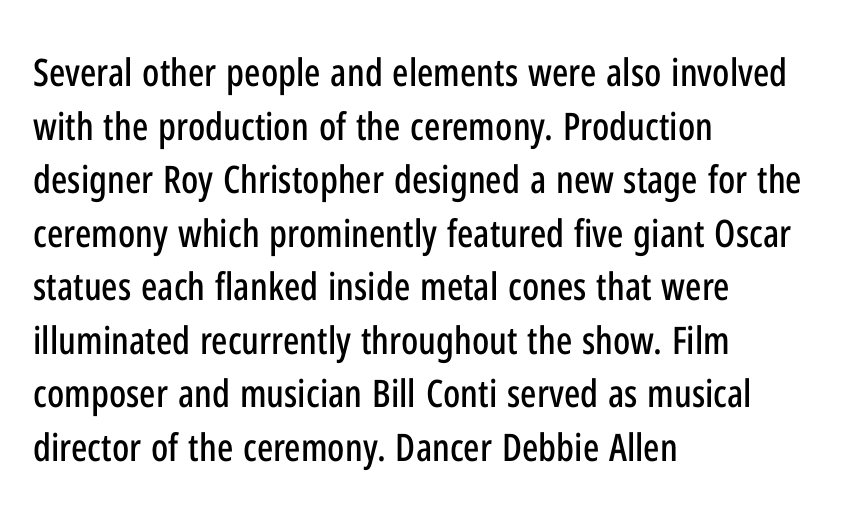
The image shows 38 px condensed sans-serif type, upright; set left-aligned, normal line spacing (1.41x), normal letter spacing, not underlined; low stroke contrast and a medium x-height.
